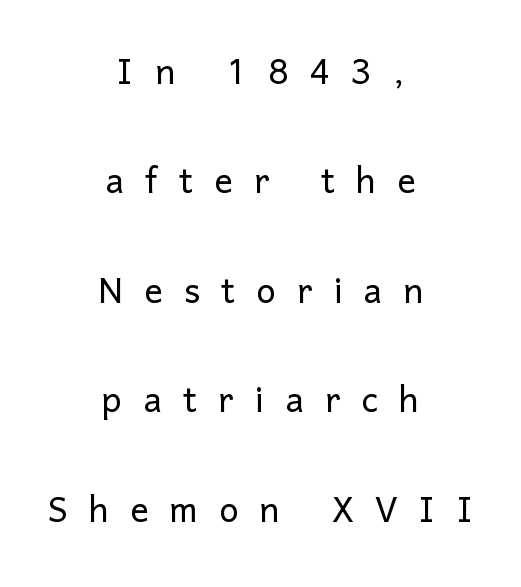
The image shows 46 px light sans-serif type, upright; set centered, loose line spacing (2.38x), unusually wide letter spacing (+0.46 em), not underlined; low stroke contrast and a medium x-height.
